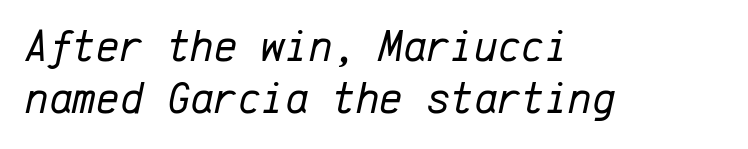
{"italic": "yes", "lean": "right", "slant_degrees": 12, "bold": "no", "weight": "regular", "width": "normal", "stroke_contrast": "low", "x_height": "medium", "monospaced": "yes", "underline": "no", "align": "left", "line_spacing_ratio": 1.16, "letter_spacing": "normal", "letter_spacing_em": 0.0, "glyph_px": 45}
